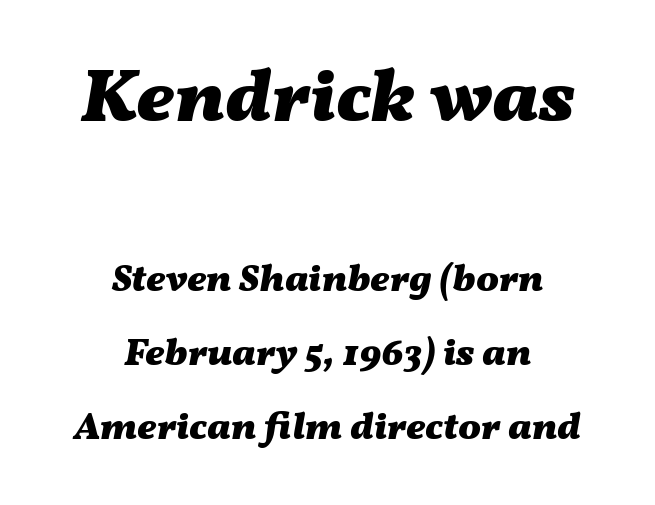
The glyphs look as if they've been sheared to an angle. One-word summary of the alignment: center. Here the glyphs are tracked normally, forming tight word shapes. A typesetter would call this proportional, since set widths differ per character. Look at the stroke-to-counter ratio: heavy, a bold. The more generous point size was reserved for the upper chunk.
